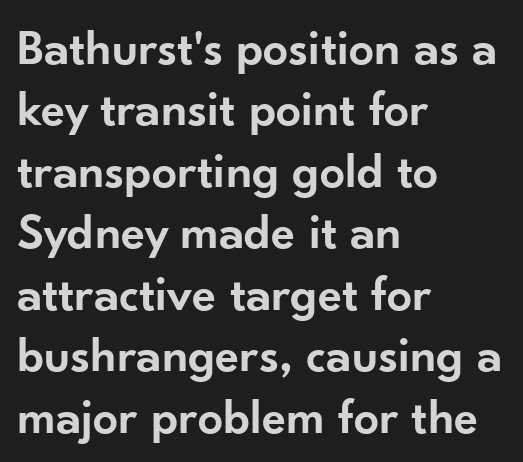
Q: Is the text bold? A: Semi-bold.
Q: Is the text italic (slanted)? A: No, it is upright.
Q: Is the typeface a serif or a sans-serif typeface? A: Sans-serif.
Q: Is the text underlined? A: No.
Q: How is the paragraph aligned? A: Left-aligned.
Q: Is the spacing between letters normal or unusually wide? A: Normal.
Q: Width (condensed, normal, or wide)? A: Normal.
Q: Stroke contrast? A: Low.
Q: x-height? A: Small.
Q: Monospaced? A: No.
